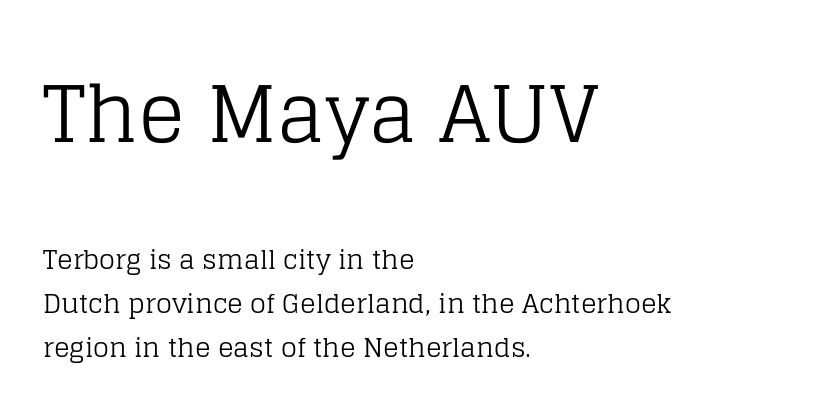
{"serif": "yes", "italic": "no", "bold": "no", "weight": "regular", "width": "normal", "stroke_contrast": "low", "x_height": "large", "monospaced": "no", "underline": "no", "align": "left", "line_spacing": "normal", "line_spacing_ratio": 1.68, "letter_spacing": "normal", "letter_spacing_em": 0.0, "larger_block": "first", "size_ratio": 3.0, "glyph_px": 78}
